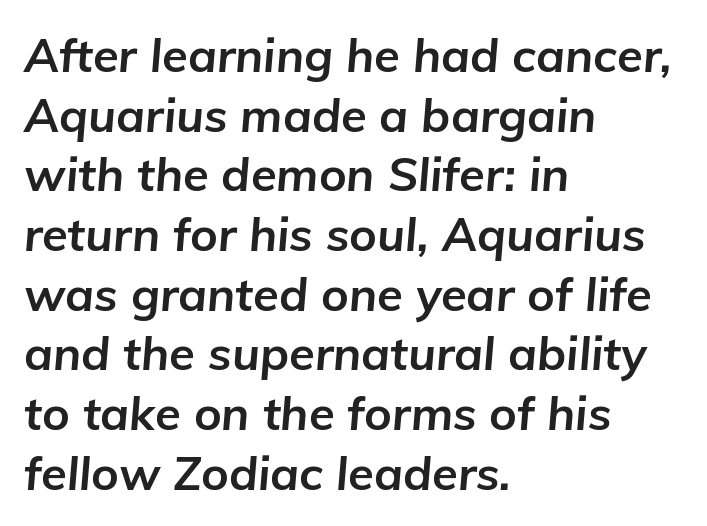
The image shows 47 px bold type, italic (leaning right); set left-aligned, normal line spacing (1.27x), normal letter spacing, not underlined; low stroke contrast and a medium x-height.
